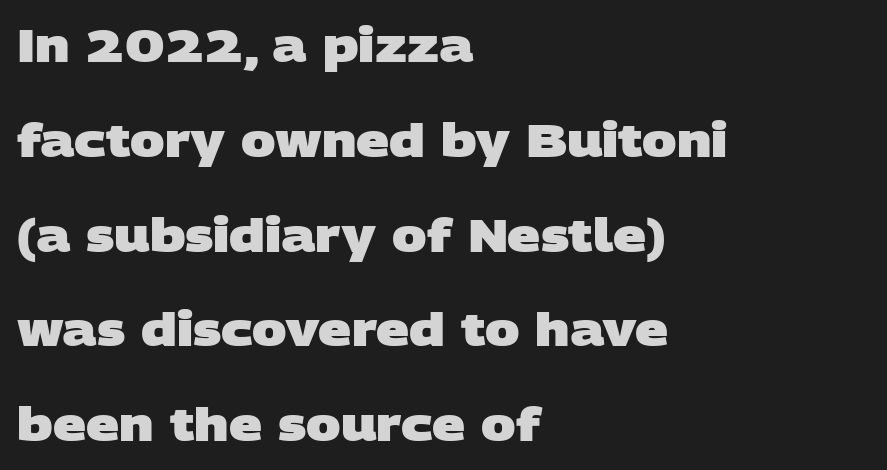
Q: Is the text bold? A: Yes.
Q: Is the typeface a serif or a sans-serif typeface? A: Sans-serif.
Q: Is the text underlined? A: No.
Q: How is the paragraph aligned? A: Left-aligned.
Q: Is the spacing between letters normal or unusually wide? A: Normal.
Q: Is the spacing between lines tight, normal or loose? A: Loose.
Q: Width (condensed, normal, or wide)? A: Wide.
Q: Stroke contrast? A: Low.
Q: x-height? A: Large.
Q: Monospaced? A: No.
